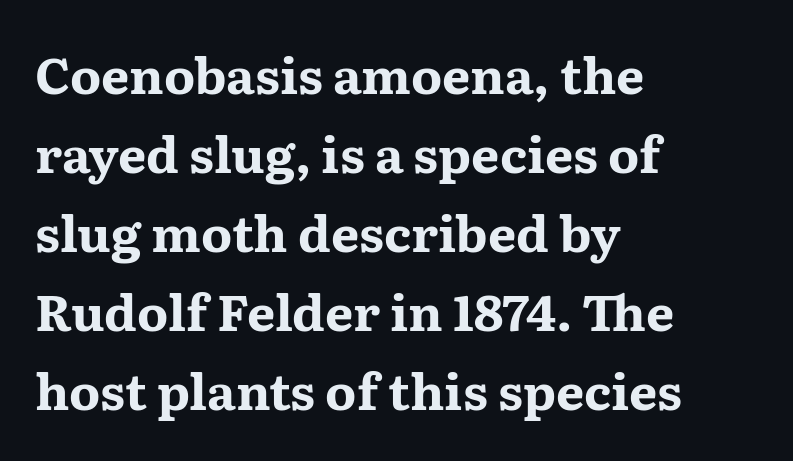
The image shows 50 px bold, wide serif type, upright; set left-aligned, normal line spacing (1.58x), normal letter spacing, not underlined; medium stroke contrast and a medium x-height.
